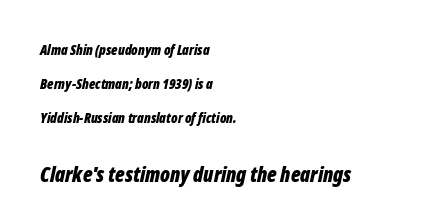
Size hierarchy here favors the trailing block over the leading one. What's the leading like? Stretched, with rows far apart. Is the type bold? Yes — the strokes are clearly thick and heavy. These lines were composed using italics. The horizontal fit of the characters is conventional and even. The gap between lines stays unmarked.
